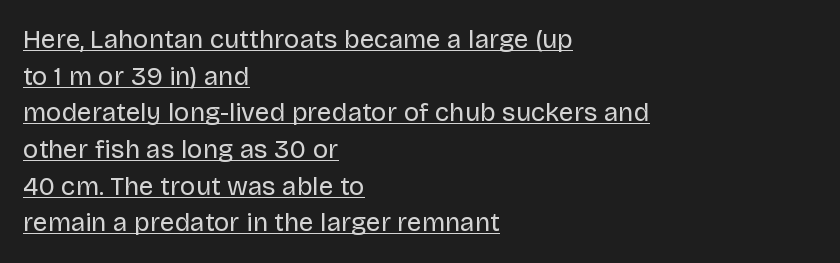
{"italic": "no", "bold": "no", "underline": "yes", "align": "left", "line_spacing": "normal", "line_spacing_ratio": 1.41, "letter_spacing": "normal", "letter_spacing_em": 0.0, "glyph_px": 26}
